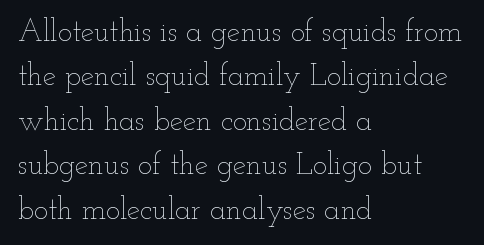
Q: Is the text bold? A: No.
Q: Is the text italic (slanted)? A: No, it is upright.
Q: Is the text underlined? A: No.
Q: How is the paragraph aligned? A: Left-aligned.
Q: Is the spacing between letters normal or unusually wide? A: Normal.
Q: Is the spacing between lines tight, normal or loose? A: Normal.
Q: Width (condensed, normal, or wide)? A: Wide.
Q: Stroke contrast? A: Low.
Q: x-height? A: Small.
Q: Monospaced? A: No.
